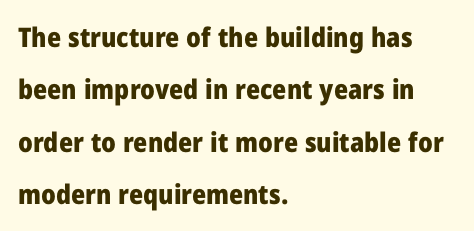
Q: Is the text bold? A: Yes.
Q: Is the text italic (slanted)? A: No, it is upright.
Q: Is the text underlined? A: No.
Q: How is the paragraph aligned? A: Left-aligned.
Q: Is the spacing between letters normal or unusually wide? A: Normal.
Q: Is the spacing between lines tight, normal or loose? A: Loose.
